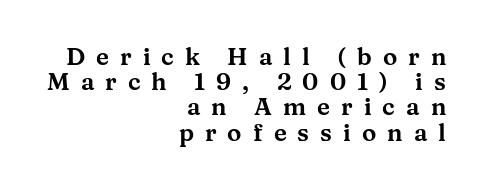
The image shows 24 px text type, upright; set right-aligned, tight line spacing (1.05x), unusually wide letter spacing (+0.46 em), not underlined.
